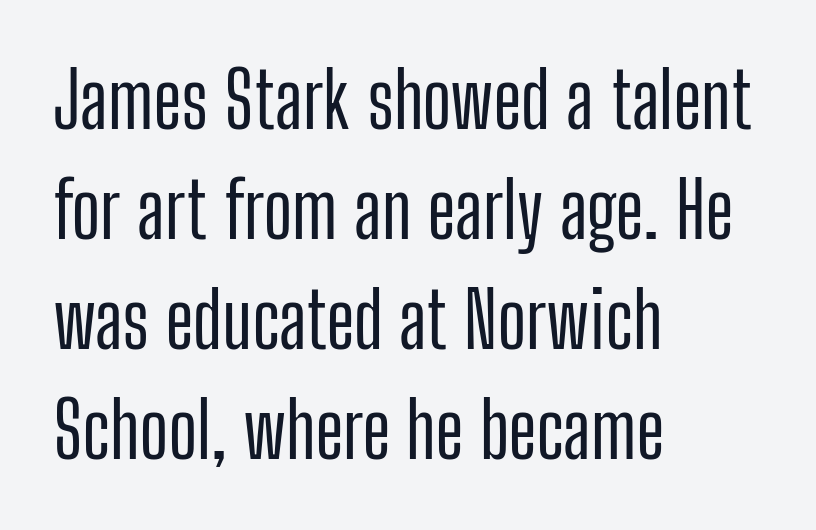
The image shows 77 px condensed sans-serif type, upright; set left-aligned, normal line spacing (1.43x), normal letter spacing, not underlined; low stroke contrast and a medium x-height.
